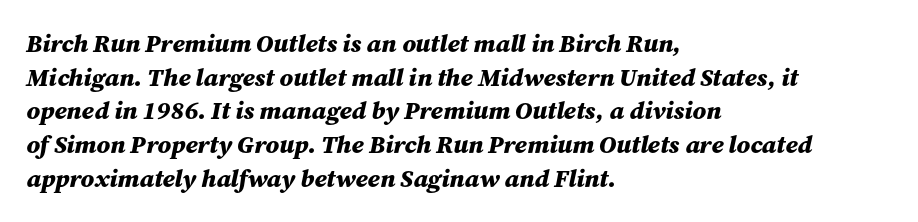
Q: Is the text bold? A: Yes.
Q: Is the text italic (slanted)? A: Yes, it leans right by about 12 degrees.
Q: Is the text underlined? A: No.
Q: How is the paragraph aligned? A: Left-aligned.
Q: Is the spacing between letters normal or unusually wide? A: Normal.
Q: Is the spacing between lines tight, normal or loose? A: Normal.
